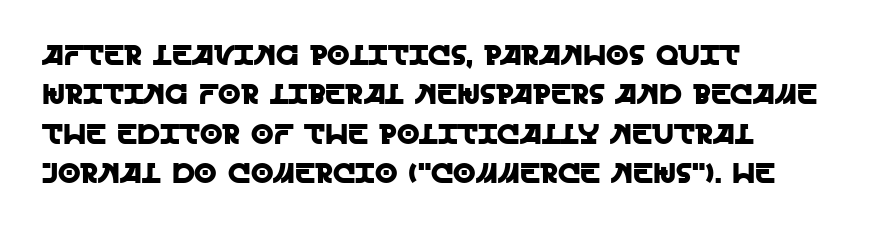
{"serif": "no", "italic": "no", "width": "normal", "x_height": "large", "monospaced": "no", "underline": "no", "align": "left", "line_spacing": "normal", "line_spacing_ratio": 1.36, "letter_spacing": "normal", "letter_spacing_em": 0.0, "glyph_px": 29}
